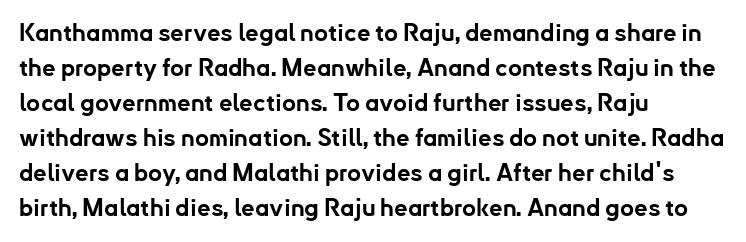
The image shows 24 px bold type, upright; set left-aligned, normal line spacing (1.46x), normal letter spacing, not underlined.
